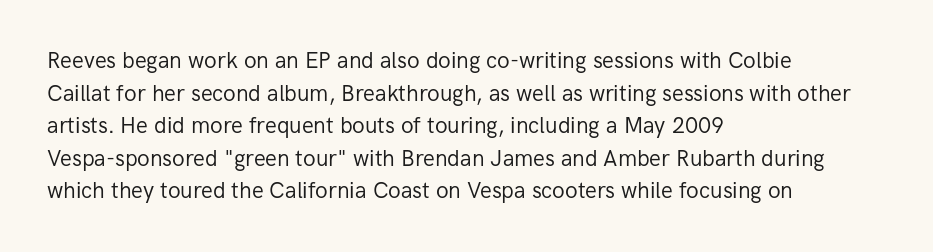
{"italic": "no", "bold": "no", "underline": "no", "align": "left", "line_spacing": "normal", "line_spacing_ratio": 1.48, "letter_spacing": "normal", "letter_spacing_em": 0.0, "glyph_px": 22}
